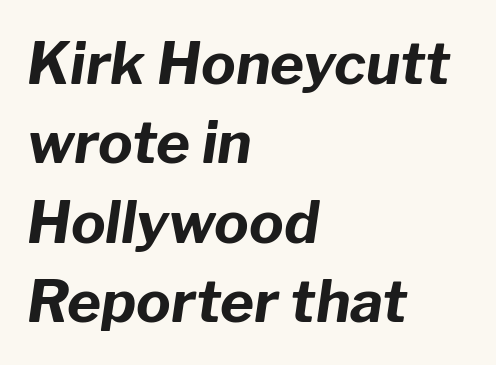
Yep, that's italic — everything's leaning. Its strokes are broad and dark, the hallmark of bold type. The passage is arranged the way most books set body copy — flush left. This rendering features lettering with no underline.
